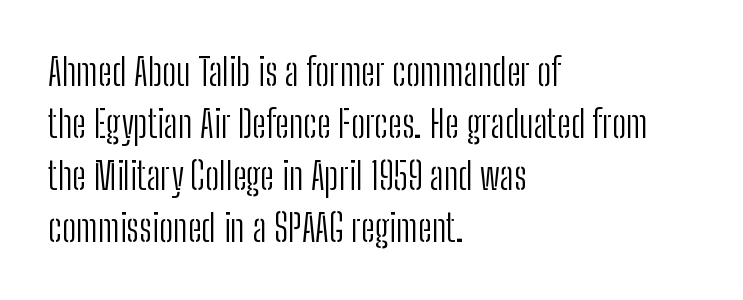
{"serif": "no", "italic": "no", "bold": "no", "weight": "light", "width": "condensed", "stroke_contrast": "low", "x_height": "medium", "monospaced": "no", "underline": "no", "align": "left", "line_spacing": "normal", "line_spacing_ratio": 1.37, "letter_spacing": "normal", "letter_spacing_em": 0.0, "glyph_px": 38}
